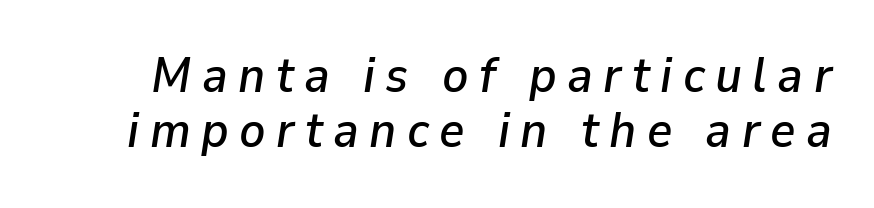
Q: Is the text italic (slanted)? A: Yes, it leans right by about 9 degrees.
Q: Is the text underlined? A: No.
Q: Is the spacing between letters normal or unusually wide? A: Unusually wide.
Q: Is the spacing between lines tight, normal or loose? A: Tight.
Q: Width (condensed, normal, or wide)? A: Normal.
Q: Stroke contrast? A: Low.
Q: x-height? A: Medium.
Q: Monospaced? A: No.
